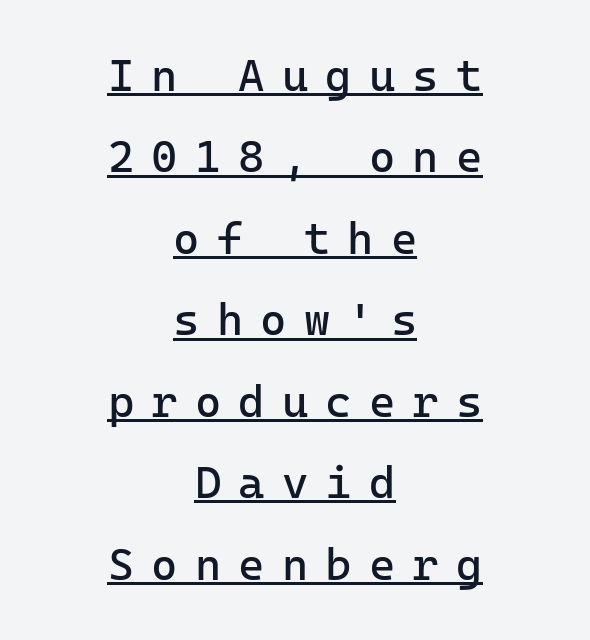
Q: Is the text bold? A: No.
Q: Is the text italic (slanted)? A: No, it is upright.
Q: Is the typeface a serif or a sans-serif typeface? A: Sans-serif.
Q: Is the text underlined? A: Yes.
Q: How is the paragraph aligned? A: Centered.
Q: Is the spacing between letters normal or unusually wide? A: Unusually wide.
Q: Width (condensed, normal, or wide)? A: Normal.
Q: Stroke contrast? A: Low.
Q: x-height? A: Medium.
Q: Monospaced? A: Yes.
